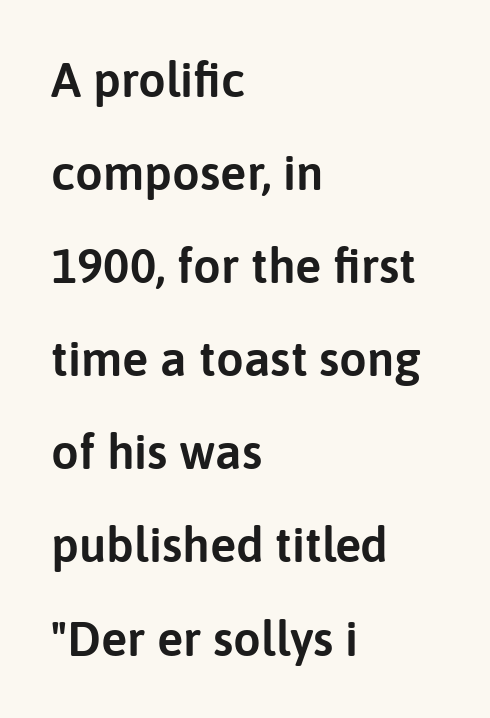
{"serif": "no", "italic": "no", "width": "normal", "stroke_contrast": "low", "x_height": "medium", "monospaced": "no", "underline": "no", "align": "left", "line_spacing": "loose", "line_spacing_ratio": 1.9, "letter_spacing": "normal", "letter_spacing_em": 0.0, "glyph_px": 49}
